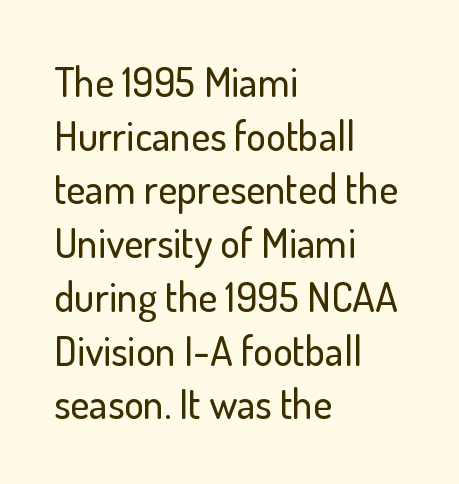
{"serif": "no", "italic": "no", "width": "normal", "stroke_contrast": "low", "x_height": "small", "monospaced": "no", "underline": "no", "align": "left", "line_spacing": "normal", "line_spacing_ratio": 1.31, "letter_spacing": "normal", "letter_spacing_em": 0.0, "glyph_px": 41}
